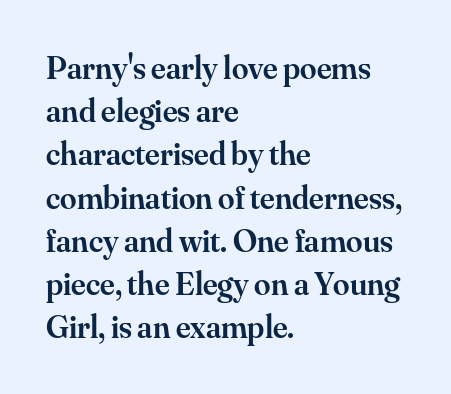
This is the in-between weight designers call semibold or demi. The lettering stays uniformly vertical, giving the passage a roman look. I'd call this a serif setting — the letters wear small feet. Regular leading. Check under the words: just untouched page.
